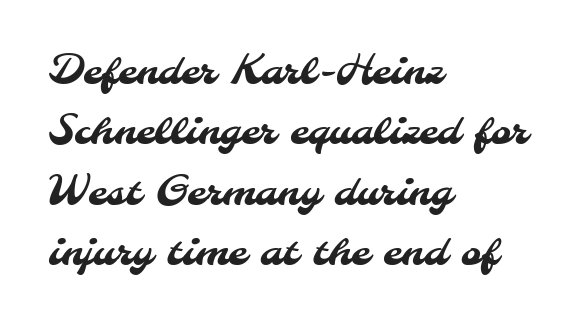
The image shows 39 px sans-serif type; set left-aligned, normal line spacing (1.55x), normal letter spacing, not underlined; medium stroke contrast and a small x-height.
